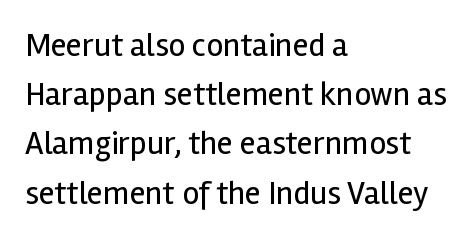
{"serif": "no", "italic": "no", "bold": "no", "weight": "regular", "width": "normal", "x_height": "medium", "monospaced": "no", "underline": "no", "align": "left", "line_spacing": "normal", "line_spacing_ratio": 1.49, "letter_spacing": "normal", "letter_spacing_em": 0.0, "glyph_px": 33}
